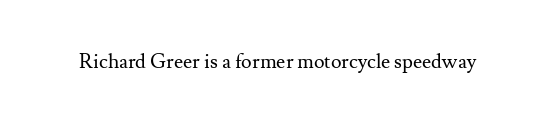
Posture: upright roman. Short note: letters normally spaced. The weight would be labelled regular, book, light, or lighter still. Lines of text with bare space underneath.
